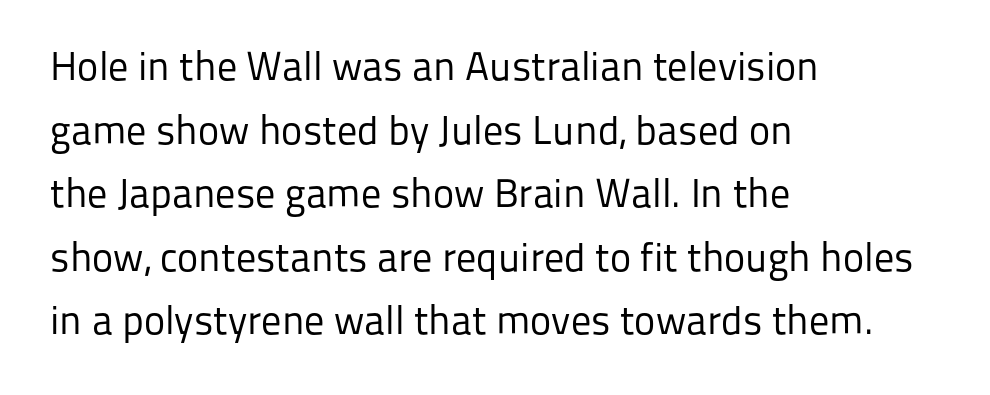
The image shows 40 px regular-weight sans-serif type, upright; set left-aligned, normal line spacing (1.59x), normal letter spacing, not underlined; low stroke contrast and a medium x-height.
